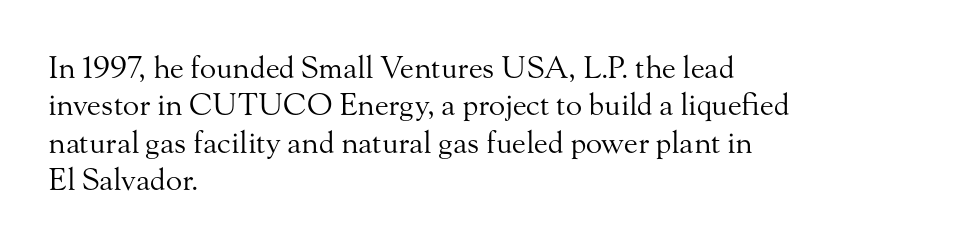
The image shows 30 px regular-weight serif type, upright; set left-aligned, normal line spacing (1.25x), normal letter spacing, not underlined; medium stroke contrast and a small x-height.
